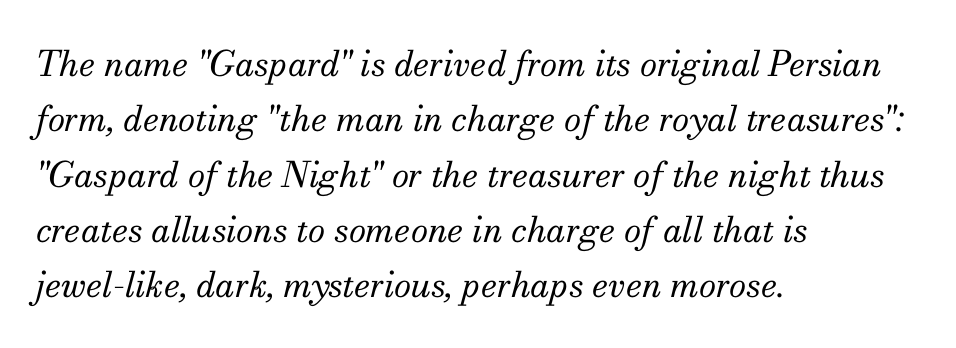
Q: Is the text bold? A: No.
Q: Is the text italic (slanted)? A: Yes, it leans right by about 13 degrees.
Q: Is the typeface a serif or a sans-serif typeface? A: Serif.
Q: Is the text underlined? A: No.
Q: How is the paragraph aligned? A: Left-aligned.
Q: Is the spacing between letters normal or unusually wide? A: Normal.
Q: Is the spacing between lines tight, normal or loose? A: Normal.
Q: Width (condensed, normal, or wide)? A: Normal.
Q: Stroke contrast? A: Medium.
Q: x-height? A: Small.
Q: Monospaced? A: No.
